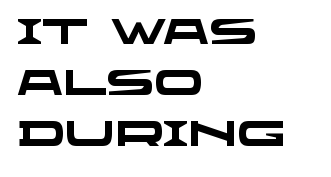
Notice how thick the strokes are: this is what a full bold looks like. Each row of text sits above clean, open space. Does extra space separate the letters? No, they use regular spacing. Caption: multi-line text, flush left, ragged right. What's the leading like? Ordinary, nothing unusual.
